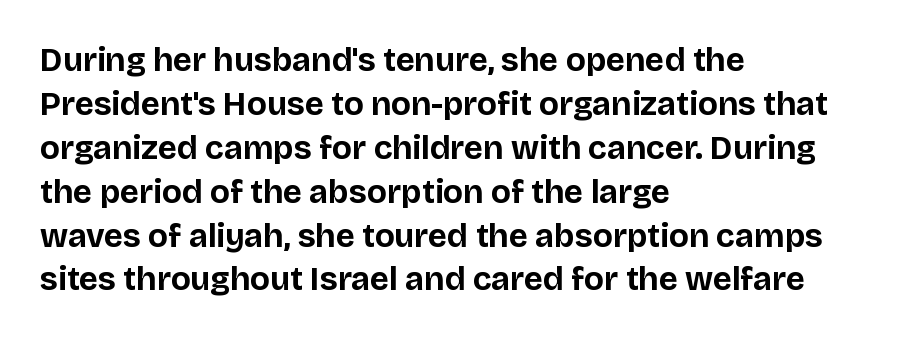
{"serif": "no", "italic": "no", "bold": "yes", "weight": "bold", "width": "normal", "stroke_contrast": "low", "x_height": "large", "monospaced": "no", "underline": "no", "align": "left", "line_spacing": "normal", "line_spacing_ratio": 1.33, "letter_spacing": "normal", "letter_spacing_em": 0.0, "glyph_px": 33}
